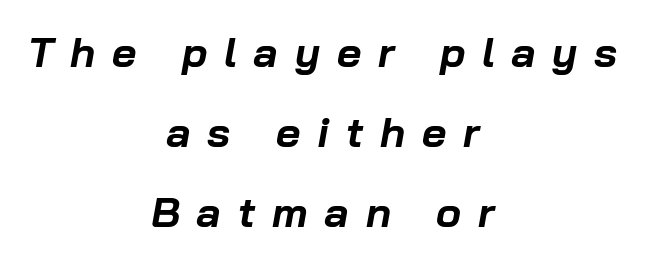
{"italic": "yes", "lean": "right", "slant_degrees": 10, "bold": "yes", "weight": "bold", "width": "normal", "stroke_contrast": "low", "x_height": "medium", "monospaced": "no", "underline": "no", "align": "center", "line_spacing": "loose", "line_spacing_ratio": 1.9, "letter_spacing": "wide", "letter_spacing_em": 0.4, "glyph_px": 42}
